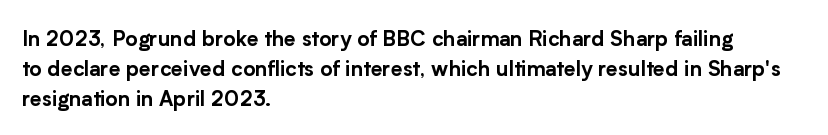
The lines sit at an ordinary, default distance from one another. In terms of posture, this sample is upright. What stands out about the letter spacing? Nothing — it is the standard amount. Leftover space on each line is placed entirely after the last word. Check the space under the baseline: it is left empty.
